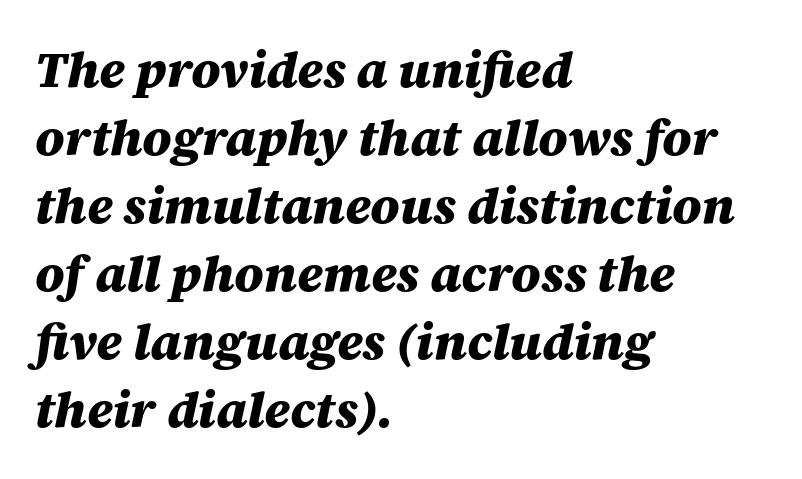
Q: Is the text bold? A: Yes.
Q: Is the text italic (slanted)? A: Yes, it leans right by about 12 degrees.
Q: Is the text underlined? A: No.
Q: How is the paragraph aligned? A: Left-aligned.
Q: Is the spacing between letters normal or unusually wide? A: Normal.
Q: Is the spacing between lines tight, normal or loose? A: Normal.
Q: Width (condensed, normal, or wide)? A: Normal.
Q: Stroke contrast? A: Medium.
Q: x-height? A: Large.
Q: Monospaced? A: No.
